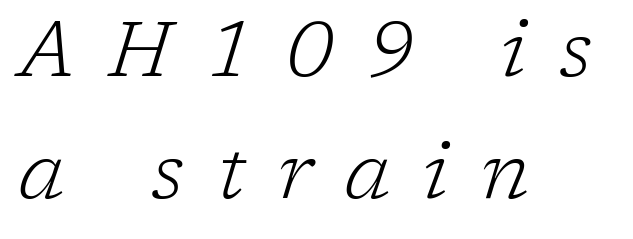
{"serif": "yes", "italic": "yes", "lean": "right", "slant_degrees": 17, "bold": "no", "weight": "light", "width": "normal", "stroke_contrast": "low", "x_height": "medium", "monospaced": "no", "underline": "no", "align": "left", "line_spacing": "normal", "line_spacing_ratio": 1.59, "letter_spacing": "wide", "letter_spacing_em": 0.43, "glyph_px": 77}
